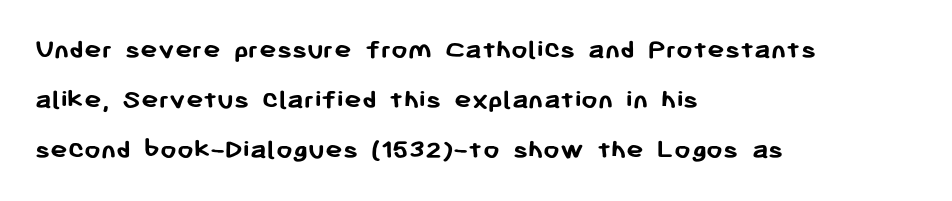
The image shows 29 px semibold sans-serif type, upright; set left-aligned, line spacing 1.73x, normal letter spacing, not underlined; low stroke contrast and a medium x-height.
